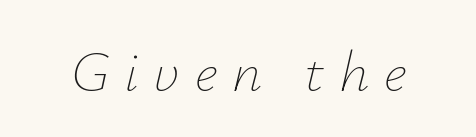
The image shows 59 px thin type, italic (leaning right); set unusually wide letter spacing (+0.25 em), not underlined; low stroke contrast and a small x-height.
